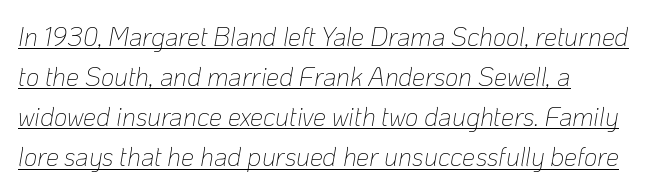
The image shows 26 px text type, italic (leaning right); set normal line spacing (1.54x), normal letter spacing, underlined.
